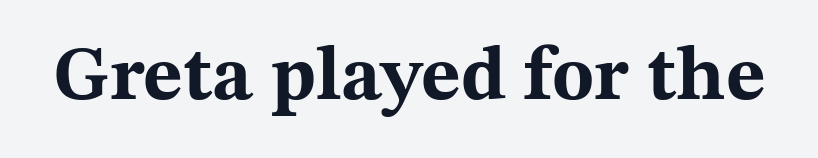
Q: Is the text bold? A: Yes.
Q: Is the text italic (slanted)? A: No, it is upright.
Q: Is the typeface a serif or a sans-serif typeface? A: Serif.
Q: Is the text underlined? A: No.
Q: Is the spacing between letters normal or unusually wide? A: Normal.
Q: Width (condensed, normal, or wide)? A: Wide.
Q: Stroke contrast? A: Medium.
Q: x-height? A: Medium.
Q: Monospaced? A: No.
